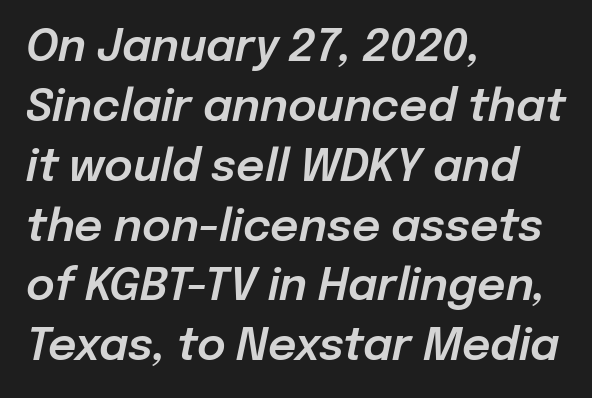
A typesetter would call this proportional, since set widths differ per character. Does the lettering tilt? It does — this is italic. A typesetter would call this leading conventional body-copy spacing. Letter spacing: default. Visually the block forms a straight wall on the left and a jagged coastline on the right.
